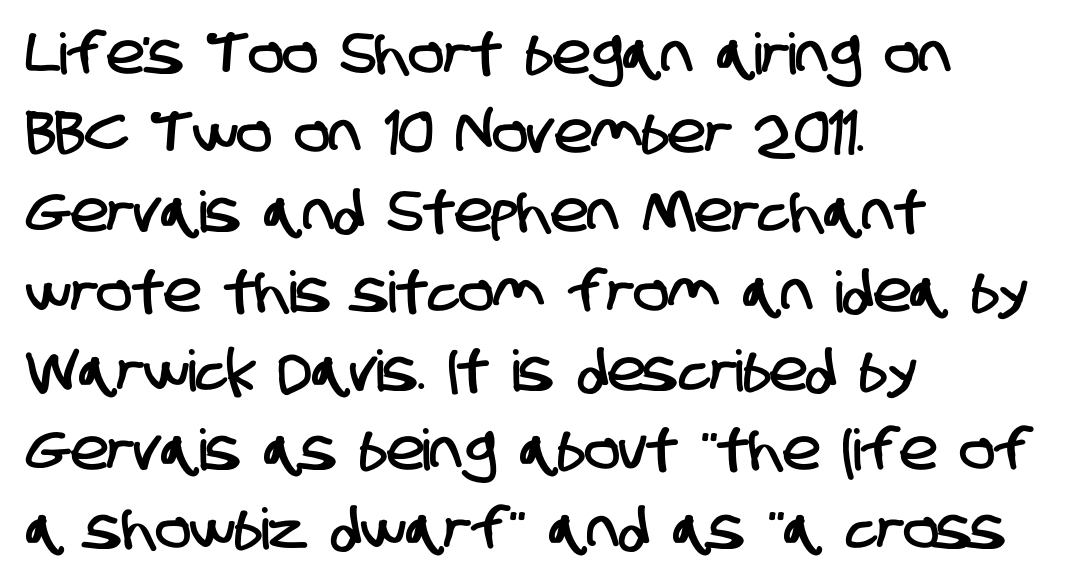
The image shows 57 px condensed sans-serif type; set left-aligned, normal line spacing (1.39x), normal letter spacing, not underlined; low stroke contrast and a large x-height.
